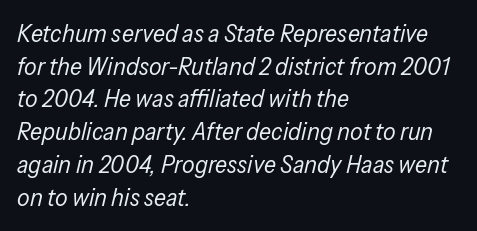
The image shows 25 px text type, italic (leaning right); set left-aligned, normal line spacing (1.31x), normal letter spacing, not underlined.
